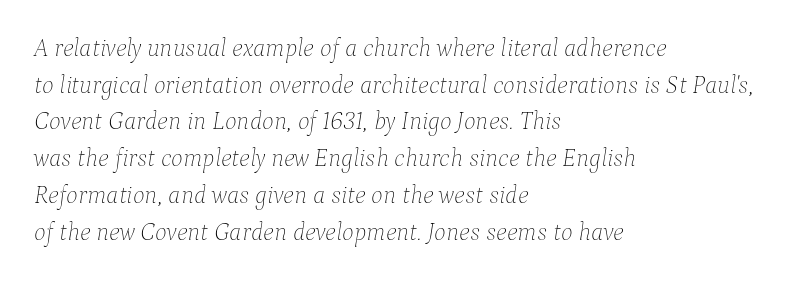
{"italic": "yes", "lean": "right", "slant_degrees": 9, "bold": "no", "underline": "no", "align": "left", "line_spacing": "normal", "line_spacing_ratio": 1.47, "letter_spacing": "normal", "letter_spacing_em": 0.0, "glyph_px": 25}
